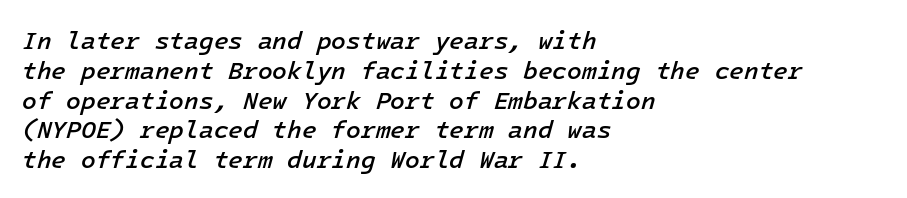
Q: Is the text bold? A: Semi-bold.
Q: Is the text italic (slanted)? A: Yes, it leans right by about 16 degrees.
Q: Is the text underlined? A: No.
Q: How is the paragraph aligned? A: Left-aligned.
Q: Is the spacing between letters normal or unusually wide? A: Normal.
